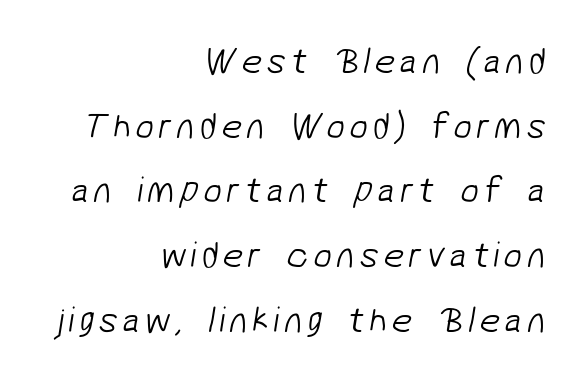
Q: Is the text bold? A: No.
Q: Is the typeface a serif or a sans-serif typeface? A: Sans-serif.
Q: Is the text underlined? A: No.
Q: How is the paragraph aligned? A: Right-aligned.
Q: Width (condensed, normal, or wide)? A: Normal.
Q: Stroke contrast? A: Low.
Q: x-height? A: Medium.
Q: Monospaced? A: No.
